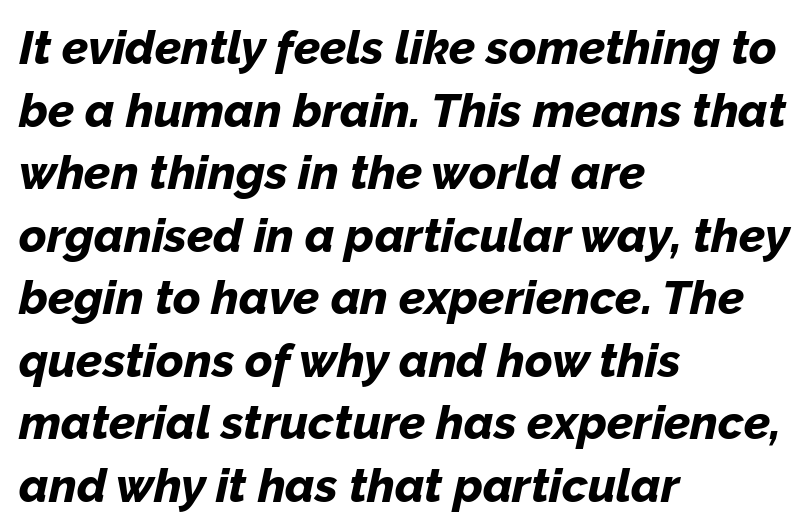
The image shows 47 px bold type, italic (leaning right); set left-aligned, normal line spacing (1.33x), normal letter spacing, not underlined; low stroke contrast and a medium x-height.
